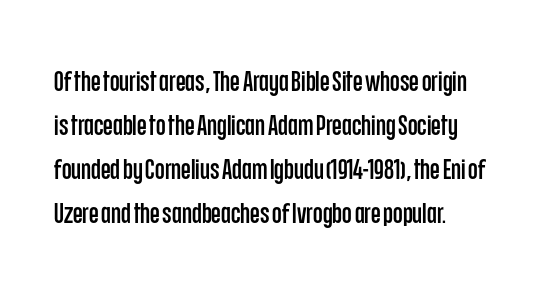
{"serif": "no", "italic": "no", "width": "condensed", "stroke_contrast": "low", "x_height": "large", "monospaced": "no", "underline": "no", "align": "left", "line_spacing": "normal", "line_spacing_ratio": 1.57, "letter_spacing": "normal", "letter_spacing_em": 0.0, "glyph_px": 28}
